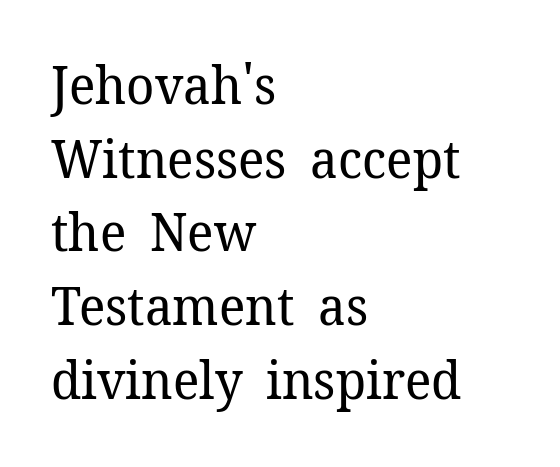
Q: Is the text bold? A: No.
Q: Is the text italic (slanted)? A: No, it is upright.
Q: Is the typeface a serif or a sans-serif typeface? A: Serif.
Q: Is the text underlined? A: No.
Q: How is the paragraph aligned? A: Left-aligned.
Q: Is the spacing between letters normal or unusually wide? A: Normal.
Q: Is the spacing between lines tight, normal or loose? A: Normal.
Q: Width (condensed, normal, or wide)? A: Normal.
Q: Stroke contrast? A: Low.
Q: x-height? A: Medium.
Q: Monospaced? A: No.
